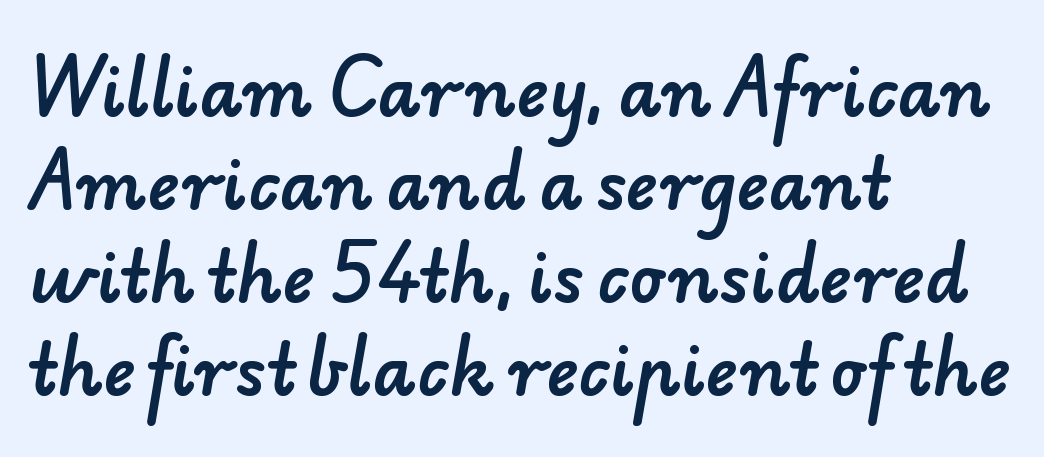
The image shows 68 px sans-serif type; set left-aligned, normal line spacing (1.37x), normal letter spacing, not underlined; low stroke contrast and a small x-height.
